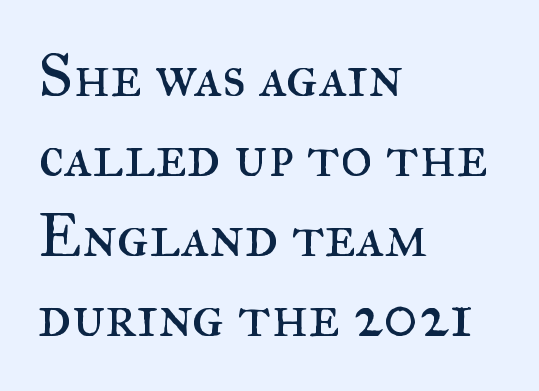
{"serif": "yes", "italic": "no", "bold": "no", "weight": "regular", "width": "normal", "stroke_contrast": "medium", "x_height": "small", "monospaced": "no", "underline": "no", "align": "left", "line_spacing": "normal", "line_spacing_ratio": 1.31, "letter_spacing": "normal", "letter_spacing_em": 0.0, "glyph_px": 61}
